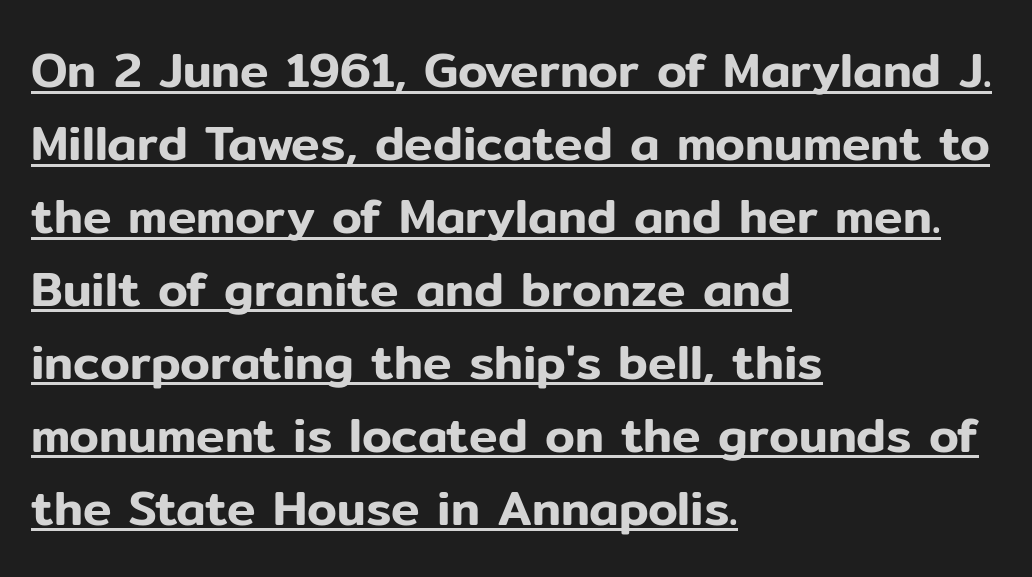
Font category for this specimen: sans-serif. A roman cut, with each character standing at attention. The vertical gap from one line to the next is medium. You could call the tracking neutral — neither tight nor loose.
